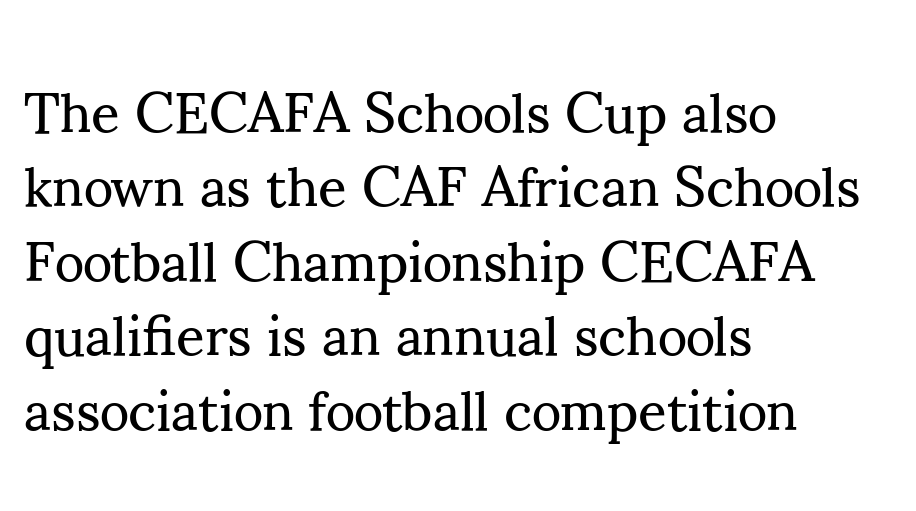
One glance says typical: line gaps are just what's usual. These lines keep a tight, regular rhythm from letter to letter. Every character sits straight up, as roman type does. No extra ink here — the face is not bold. Spacing verdict: proportional, widths tailored to each character.
